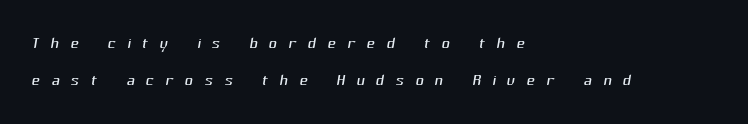
{"bold": "no", "underline": "no", "align": "left", "line_spacing": "normal", "line_spacing_ratio": 1.61, "letter_spacing": "wide", "letter_spacing_em": 0.49, "glyph_px": 23}
